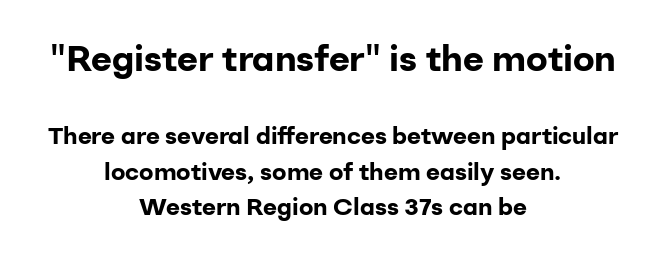
Q: Is the text bold? A: Yes.
Q: Is the text italic (slanted)? A: No, it is upright.
Q: Is the typeface a serif or a sans-serif typeface? A: Sans-serif.
Q: Is the text underlined? A: No.
Q: How is the paragraph aligned? A: Centered.
Q: Is the spacing between letters normal or unusually wide? A: Normal.
Q: Is the spacing between lines tight, normal or loose? A: Normal.
Q: Which block of text is set in a larger size, the first (top) or the second (bottom)? A: The first (top) one.
Q: Width (condensed, normal, or wide)? A: Normal.
Q: Stroke contrast? A: Low.
Q: x-height? A: Medium.
Q: Monospaced? A: No.
